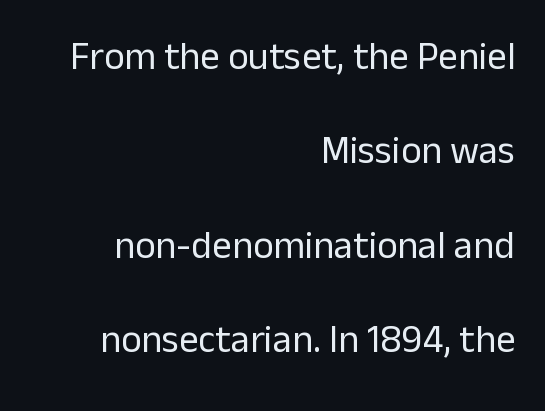
{"serif": "no", "italic": "no", "bold": "no", "weight": "regular", "width": "normal", "stroke_contrast": "low", "x_height": "medium", "monospaced": "no", "underline": "no", "align": "right", "line_spacing": "loose", "line_spacing_ratio": 2.42, "letter_spacing": "normal", "letter_spacing_em": 0.0, "glyph_px": 39}
